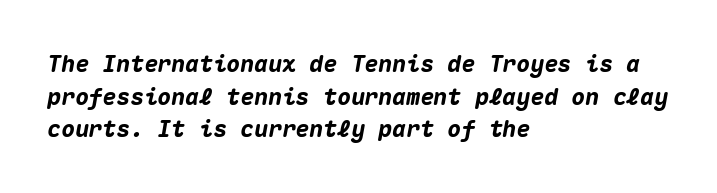
The image shows 23 px bold type, italic (leaning right); set left-aligned, normal line spacing (1.42x), normal letter spacing, not underlined.
